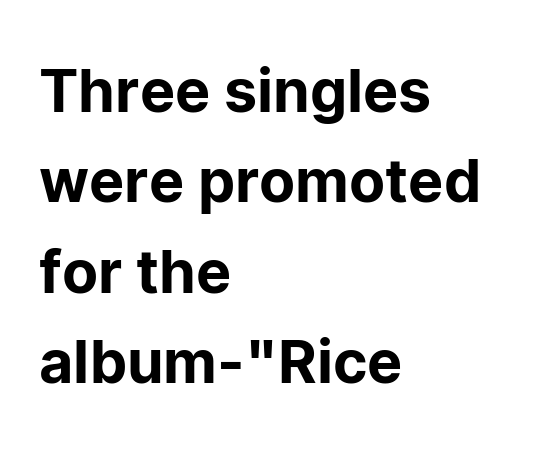
{"serif": "no", "italic": "no", "width": "normal", "stroke_contrast": "low", "x_height": "medium", "monospaced": "no", "underline": "no", "align": "left", "line_spacing": "normal", "line_spacing_ratio": 1.53, "letter_spacing": "normal", "letter_spacing_em": 0.0, "glyph_px": 59}
